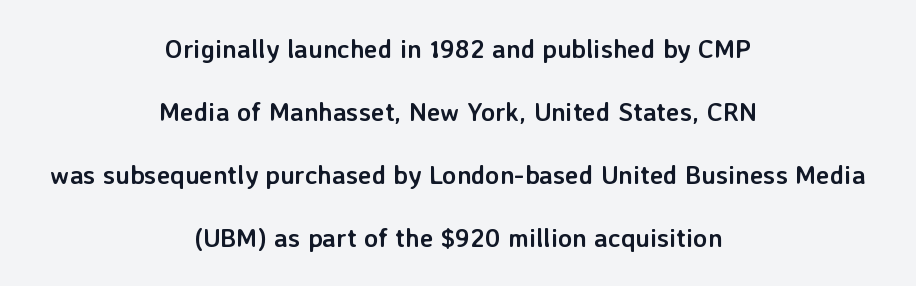
The image shows 26 px bold type, upright; set centered, loose line spacing (2.42x), normal letter spacing, not underlined.
